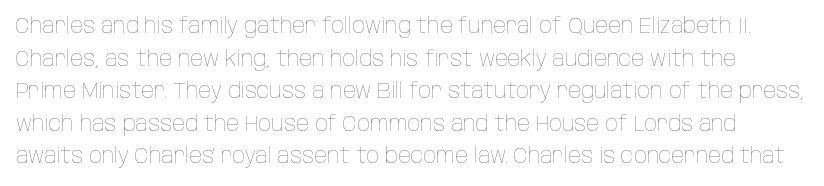
A light-to-regular cut is what we see here. Words appear dense and cohesive because spacing is normal. The lettering stays uniformly vertical, giving the passage a roman look. Plain, unruled lines of type. Quick note: interline space is typical.
